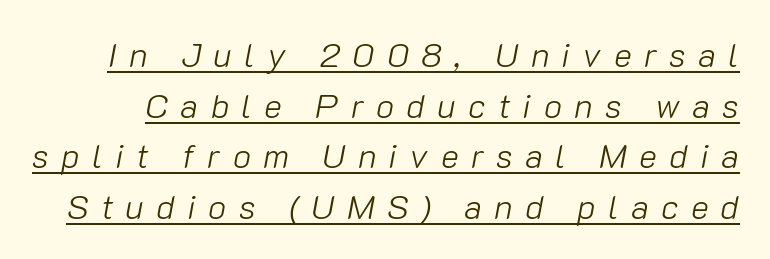
You can see a thin bar hugging the bottom of the glyphs. Short note: letters widely spaced. Is this a fixed-width face? No — the glyphs have proportional, varying widths. The typography opts for an oblique posture over an upright one. Stem width sits at or under what a default text font uses.
